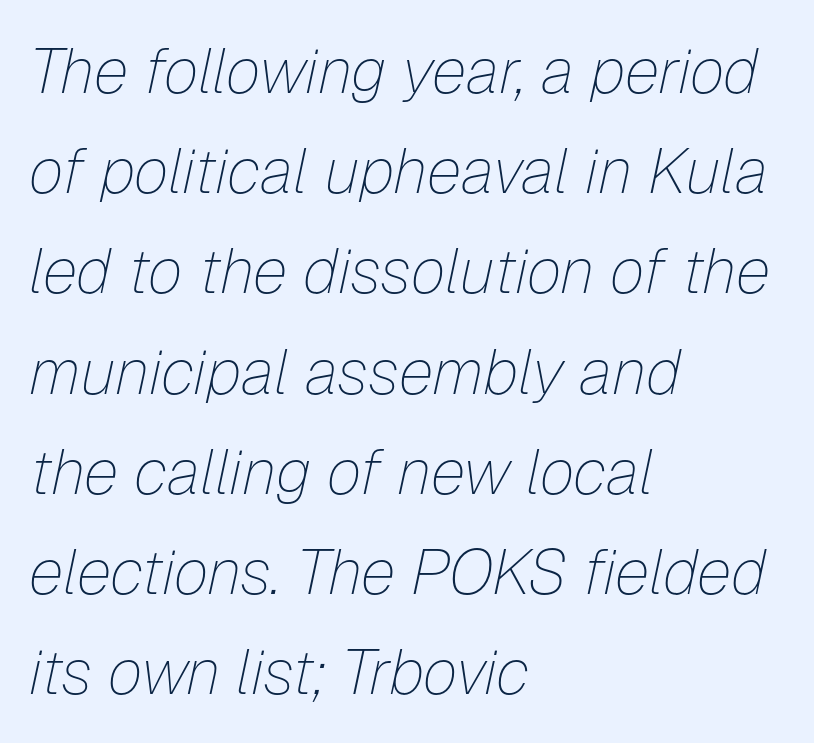
The image shows 63 px thin type, italic (leaning right); set left-aligned, normal line spacing (1.59x), normal letter spacing, not underlined; low stroke contrast and a medium x-height.
